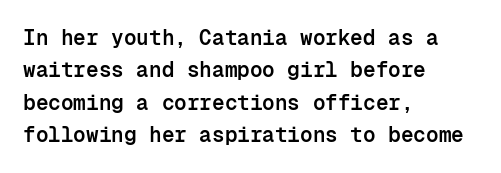
Q: Is the text bold? A: Semi-bold.
Q: Is the text italic (slanted)? A: No, it is upright.
Q: Is the text underlined? A: No.
Q: How is the paragraph aligned? A: Left-aligned.
Q: Is the spacing between letters normal or unusually wide? A: Normal.
Q: Is the spacing between lines tight, normal or loose? A: Normal.
